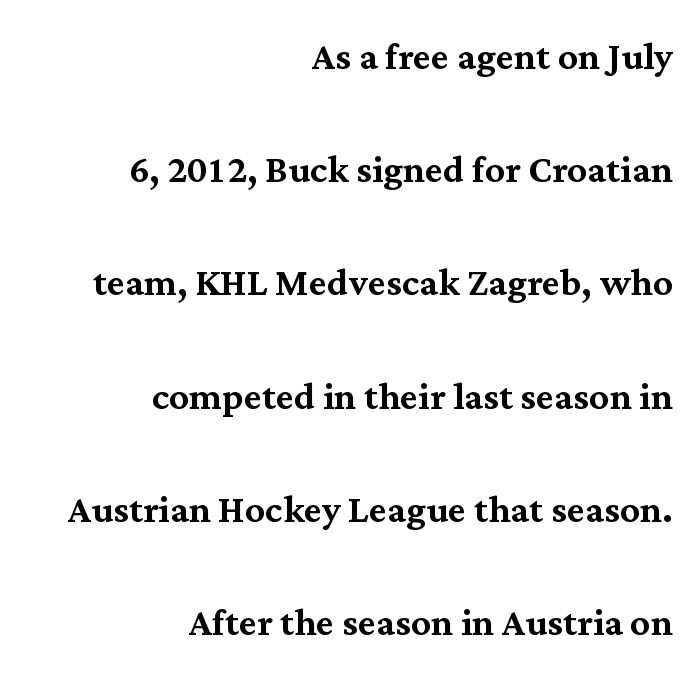
{"serif": "yes", "italic": "no", "width": "normal", "stroke_contrast": "medium", "x_height": "medium", "monospaced": "no", "underline": "no", "align": "right", "line_spacing": "loose", "line_spacing_ratio": 2.31, "letter_spacing": "normal", "letter_spacing_em": 0.0, "glyph_px": 49}
